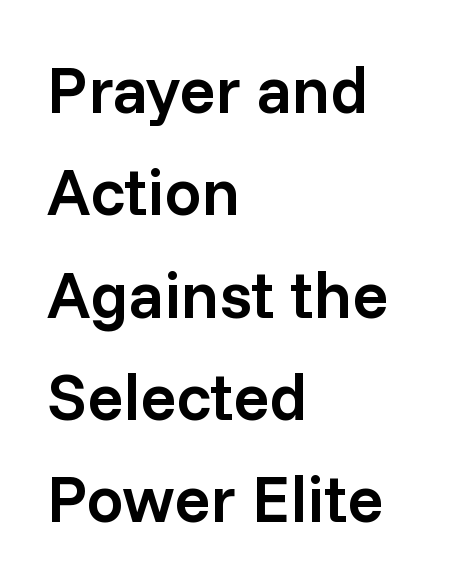
Q: Is the text bold? A: Semi-bold.
Q: Is the text italic (slanted)? A: No, it is upright.
Q: Is the typeface a serif or a sans-serif typeface? A: Sans-serif.
Q: Is the text underlined? A: No.
Q: How is the paragraph aligned? A: Left-aligned.
Q: Is the spacing between letters normal or unusually wide? A: Normal.
Q: Is the spacing between lines tight, normal or loose? A: Normal.
Q: Width (condensed, normal, or wide)? A: Normal.
Q: Stroke contrast? A: Low.
Q: x-height? A: Medium.
Q: Monospaced? A: No.
